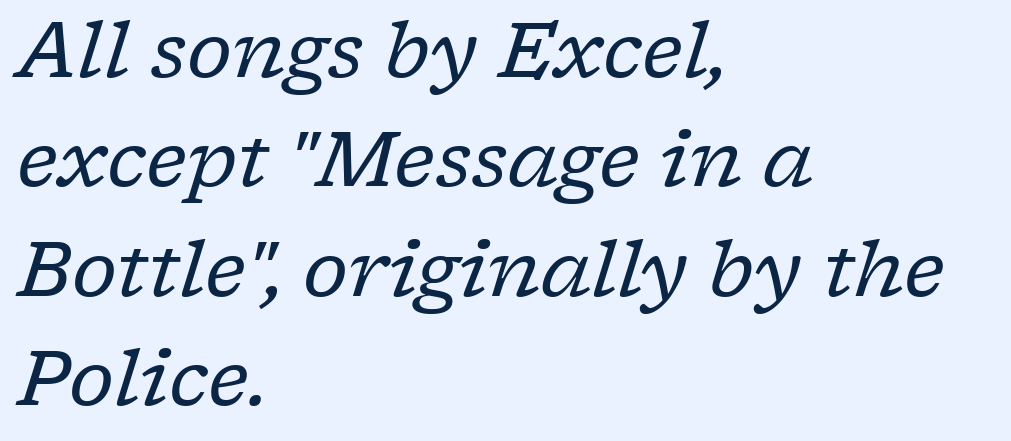
{"serif": "yes", "italic": "yes", "lean": "right", "slant_degrees": 17, "bold": "no", "weight": "regular", "width": "normal", "stroke_contrast": "low", "x_height": "medium", "monospaced": "no", "underline": "no", "align": "left", "line_spacing": "normal", "line_spacing_ratio": 1.42, "letter_spacing": "normal", "letter_spacing_em": 0.0, "glyph_px": 77}
